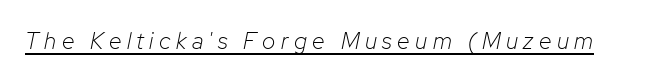
Yep, that's italic — everything's leaning. What stands out about the letter spacing? Its width — letters are far apart. Somebody hit Ctrl+U on this one — the words are underlined. Is the stroke heavy? The answer is a plain regular-or-lighter.
